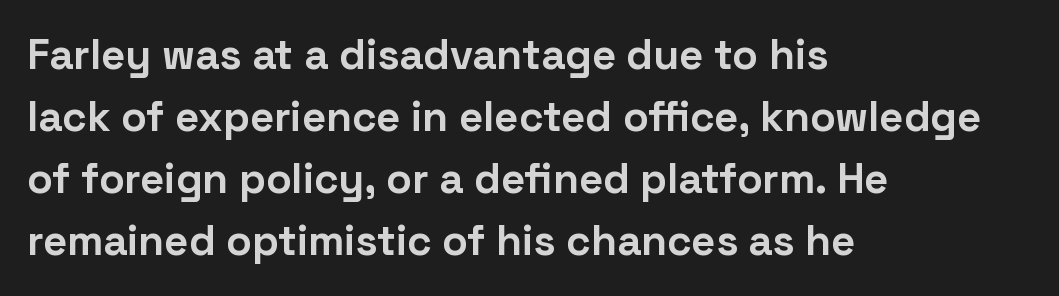
A normal amount of white space separates one row of letters from the next. Notice how the passage keeps a crisp vertical edge on the left only. Here the glyphs are tracked normally, forming tight word shapes. The face used here is a sans, in the tradition of grotesques and geometrics. What weight is shown? A full bold with thick strokes. Posture: vertical.
